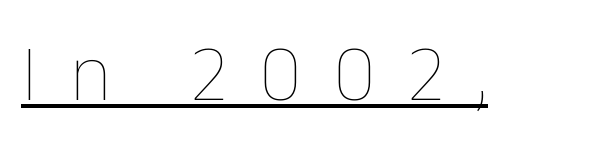
{"italic": "no", "bold": "no", "weight": "thin", "width": "normal", "stroke_contrast": "low", "x_height": "medium", "monospaced": "no", "underline": "yes", "letter_spacing": "wide", "letter_spacing_em": 0.4, "glyph_px": 80}
